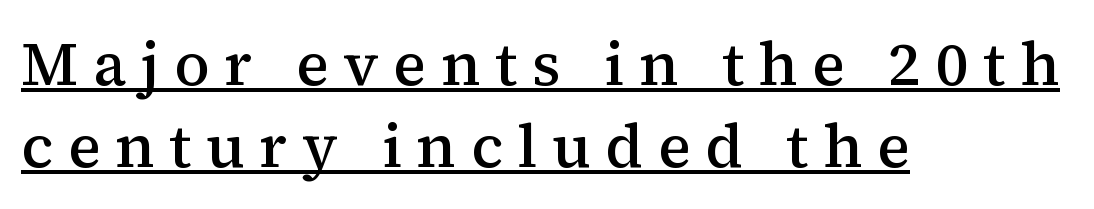
A semibold gives these letters moderate extra thickness, short of bold. These lines are set flush left with a ragged right edge. A normal amount of white space separates one row of letters from the next. This rendering employs a face with finishing strokes, i.e., a serif.
